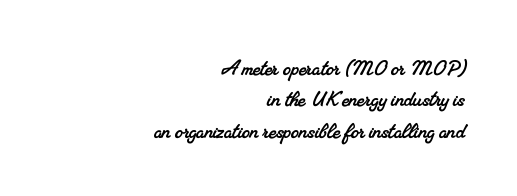
Q: Is the text underlined? A: No.
Q: How is the paragraph aligned? A: Right-aligned.
Q: Is the spacing between letters normal or unusually wide? A: Normal.
Q: Is the spacing between lines tight, normal or loose? A: Normal.
